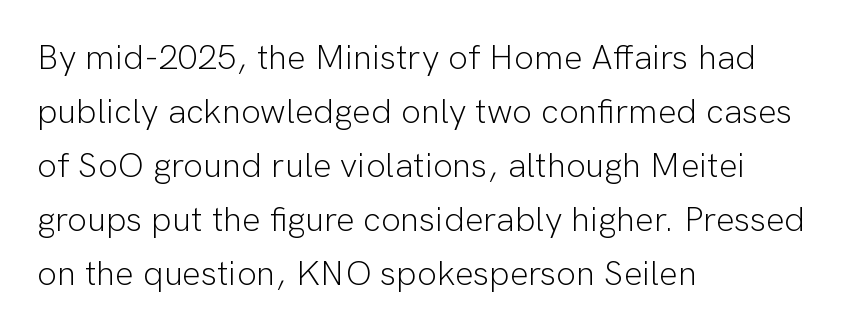
Q: Is the text bold? A: No.
Q: Is the text italic (slanted)? A: No, it is upright.
Q: Is the typeface a serif or a sans-serif typeface? A: Sans-serif.
Q: Is the text underlined? A: No.
Q: How is the paragraph aligned? A: Left-aligned.
Q: Is the spacing between letters normal or unusually wide? A: Normal.
Q: Is the spacing between lines tight, normal or loose? A: Normal.
Q: Width (condensed, normal, or wide)? A: Normal.
Q: Stroke contrast? A: Low.
Q: x-height? A: Medium.
Q: Monospaced? A: No.
